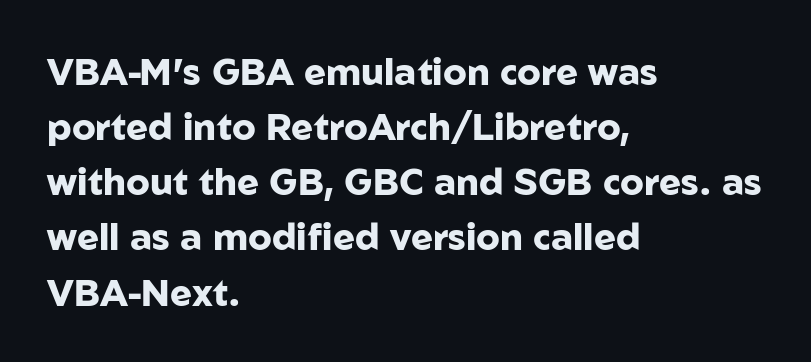
The image shows 37 px heavy sans-serif type, upright; set left-aligned, normal line spacing (1.49x), normal letter spacing, not underlined; low stroke contrast and a medium x-height.
